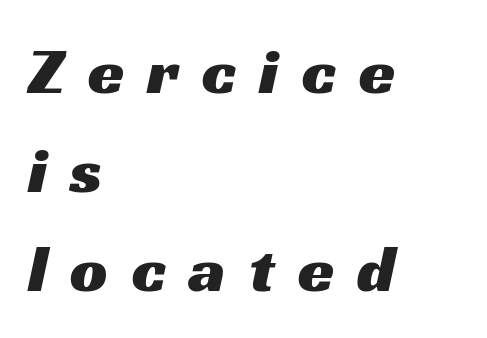
{"serif": "no", "width": "wide", "stroke_contrast": "medium", "x_height": "medium", "monospaced": "no", "underline": "no", "align": "left", "line_spacing": "normal", "line_spacing_ratio": 1.5, "letter_spacing": "wide", "letter_spacing_em": 0.35, "glyph_px": 66}
